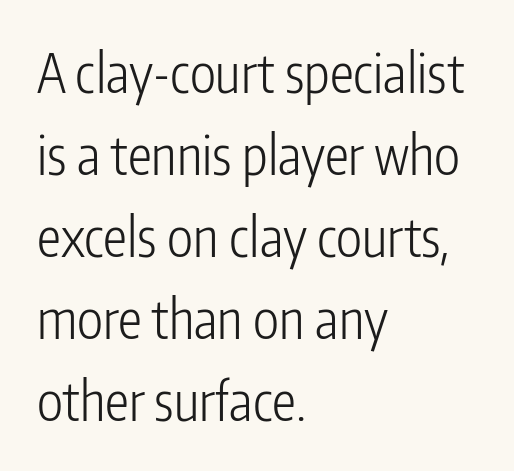
{"serif": "no", "italic": "no", "bold": "no", "weight": "light", "width": "condensed", "stroke_contrast": "low", "x_height": "medium", "monospaced": "no", "underline": "no", "align": "left", "line_spacing": "normal", "line_spacing_ratio": 1.52, "letter_spacing": "normal", "letter_spacing_em": 0.0, "glyph_px": 54}
